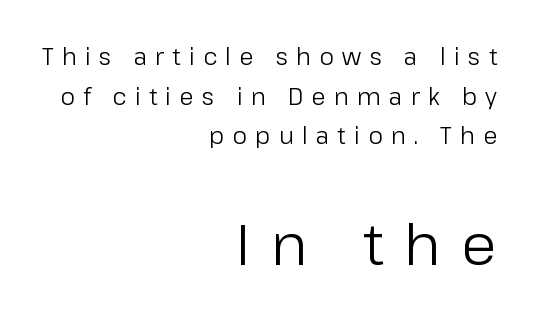
{"serif": "no", "italic": "no", "bold": "no", "weight": "regular", "width": "normal", "stroke_contrast": "low", "x_height": "medium", "monospaced": "no", "underline": "no", "align": "right", "line_spacing_ratio": 1.72, "letter_spacing": "wide", "letter_spacing_em": 0.36, "larger_block": "second", "size_ratio": 2.48, "glyph_px": 57}
